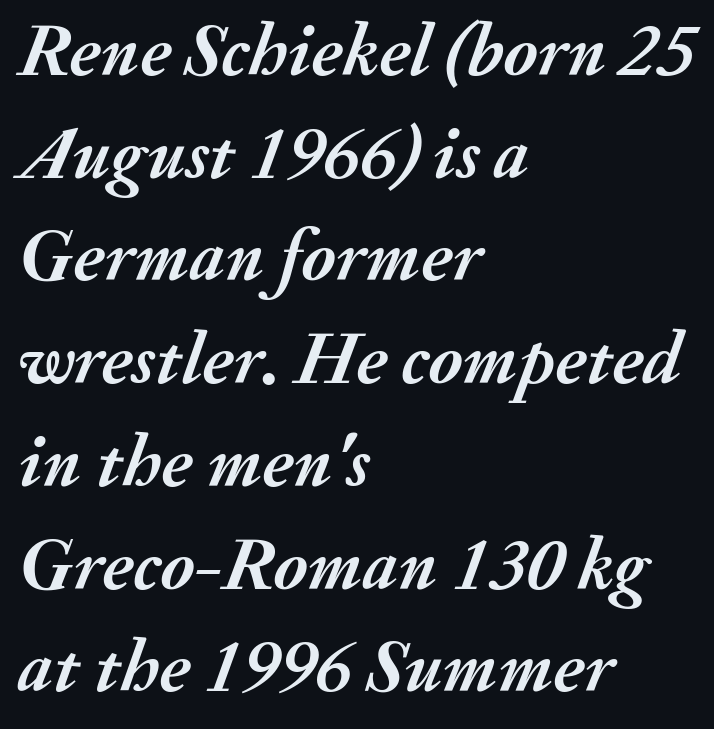
{"italic": "yes", "lean": "right", "slant_degrees": 20, "bold": "yes", "weight": "semibold", "width": "normal", "stroke_contrast": "medium", "x_height": "small", "monospaced": "no", "underline": "no", "align": "left", "line_spacing": "normal", "line_spacing_ratio": 1.37, "letter_spacing": "normal", "letter_spacing_em": 0.0, "glyph_px": 75}
